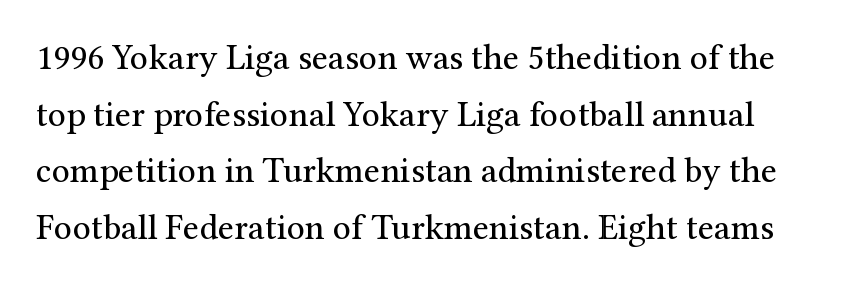
Letterform terminals end in serifs throughout the passage. Nothing heavy about these letters — not bold at all. This block has exactly the height ordinary leading produces. Nobody touched the tracking dial on this one. A clean baseline with only descenders dipping below it.
